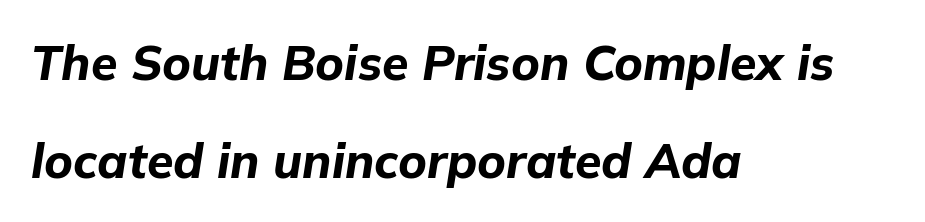
The image shows 48 px bold type, italic (leaning right); set left-aligned, loose line spacing (2.05x), normal letter spacing, not underlined; low stroke contrast and a medium x-height.
